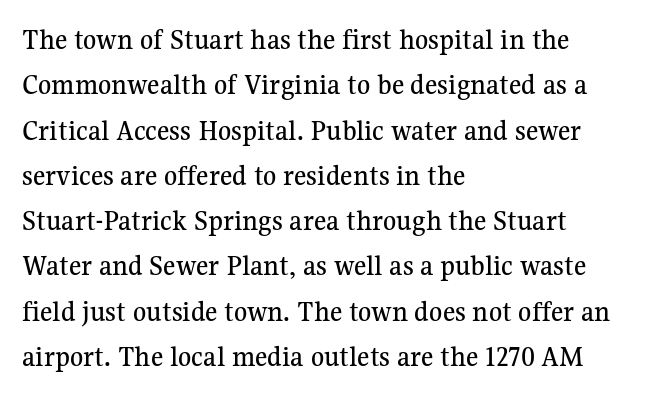
Horizontally, the lines are justified to the leading edge only. Think of a printed novel: that variable character pitch is what you see here. When letters stand straight like this, we call the style roman or upright. These lines keep a tight, regular rhythm from letter to letter. How would I describe the line gaps? Plain and ordinary. The foot of each line stays bare and open.
